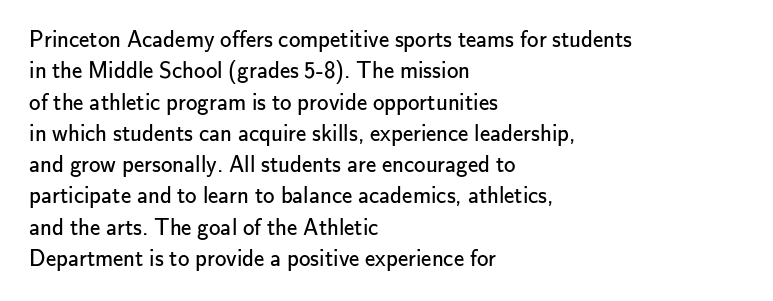
One glance says typical: line gaps are just what's usual. What stands out about the letter spacing? Nothing — it is the standard amount. This reads as an unemphasized weight, regular at the heaviest. The text block is weighted toward the left margin, trailing off unevenly rightward. Descender tails drop into unmarked territory. The specimen reads as upright at a glance.
